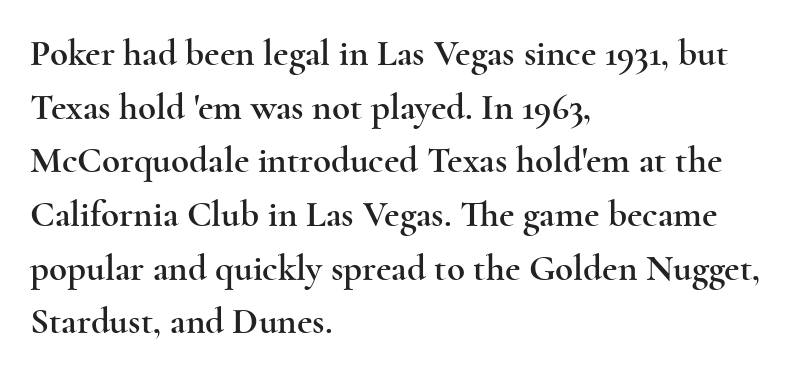
The image shows 37 px wide serif type, upright; set left-aligned, normal line spacing (1.45x), normal letter spacing, not underlined; a small x-height.
